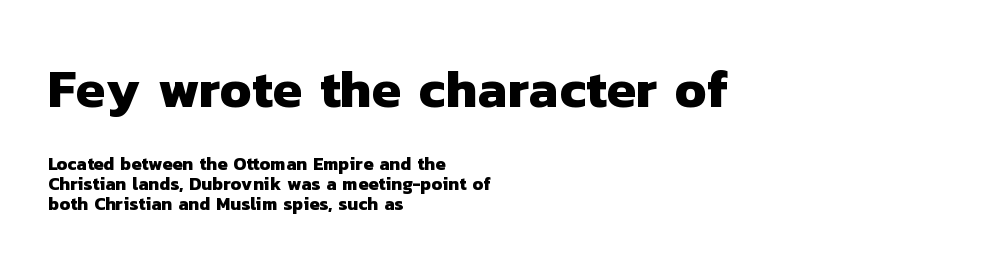
Q: Is the text bold? A: Yes.
Q: Is the typeface a serif or a sans-serif typeface? A: Sans-serif.
Q: Is the text underlined? A: No.
Q: How is the paragraph aligned? A: Left-aligned.
Q: Is the spacing between letters normal or unusually wide? A: Normal.
Q: Is the spacing between lines tight, normal or loose? A: Tight.
Q: Which block of text is set in a larger size, the first (top) or the second (bottom)? A: The first (top) one.
Q: Width (condensed, normal, or wide)? A: Normal.
Q: Stroke contrast? A: Low.
Q: x-height? A: Medium.
Q: Monospaced? A: No.
